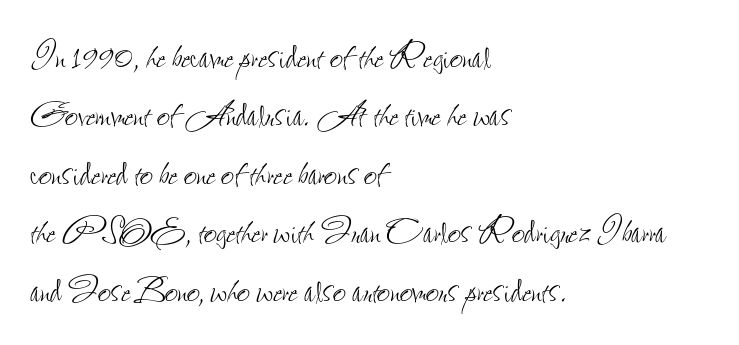
The image shows 46 px thin, condensed type; set left-aligned, normal line spacing (1.27x), normal letter spacing, not underlined; low stroke contrast and a small x-height.
